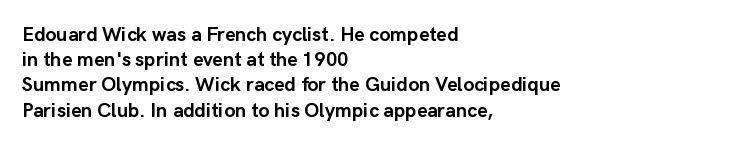
The space directly below the letters is spotless. This rendering uses left alignment, leaving the right contour irregular. The typography opts for an upright posture over an oblique one. Each word holds together tightly as a unit, with standard inter-letter gaps. Pretty heavy lettering here — definitely bold.
